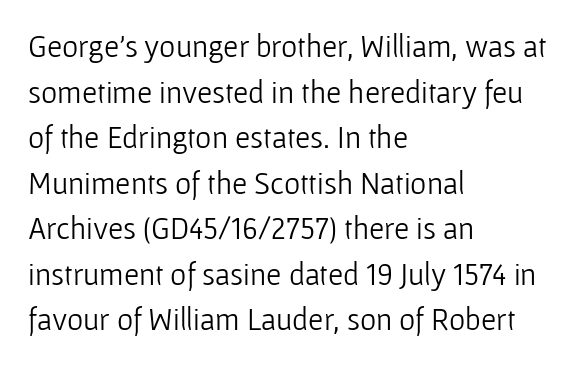
The image shows 31 px light sans-serif type, upright; set left-aligned, normal line spacing (1.47x), normal letter spacing, not underlined; low stroke contrast and a medium x-height.
